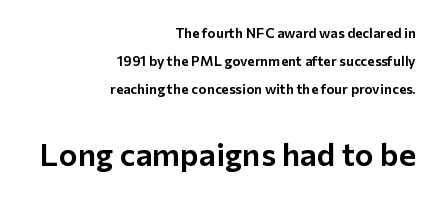
Q: Is the text italic (slanted)? A: No, it is upright.
Q: Is the typeface a serif or a sans-serif typeface? A: Sans-serif.
Q: Is the text underlined? A: No.
Q: How is the paragraph aligned? A: Right-aligned.
Q: Is the spacing between letters normal or unusually wide? A: Normal.
Q: Is the spacing between lines tight, normal or loose? A: Loose.
Q: Which block of text is set in a larger size, the first (top) or the second (bottom)? A: The second (bottom) one.
Q: Width (condensed, normal, or wide)? A: Normal.
Q: Stroke contrast? A: Low.
Q: x-height? A: Medium.
Q: Monospaced? A: No.
